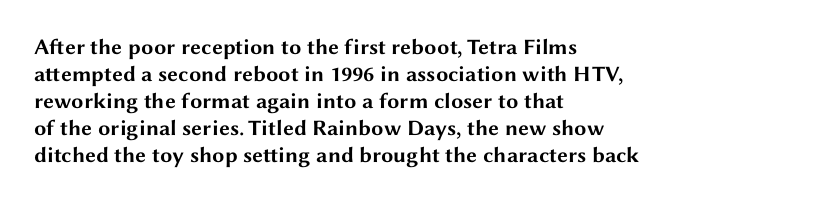
Q: Is the text bold? A: Yes.
Q: Is the text italic (slanted)? A: No, it is upright.
Q: Is the text underlined? A: No.
Q: How is the paragraph aligned? A: Left-aligned.
Q: Is the spacing between letters normal or unusually wide? A: Normal.
